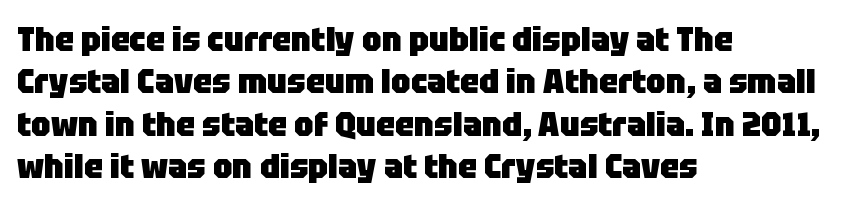
The image shows 34 px heavy sans-serif type, upright; set left-aligned, normal line spacing (1.25x), normal letter spacing, not underlined; low stroke contrast and a large x-height.
